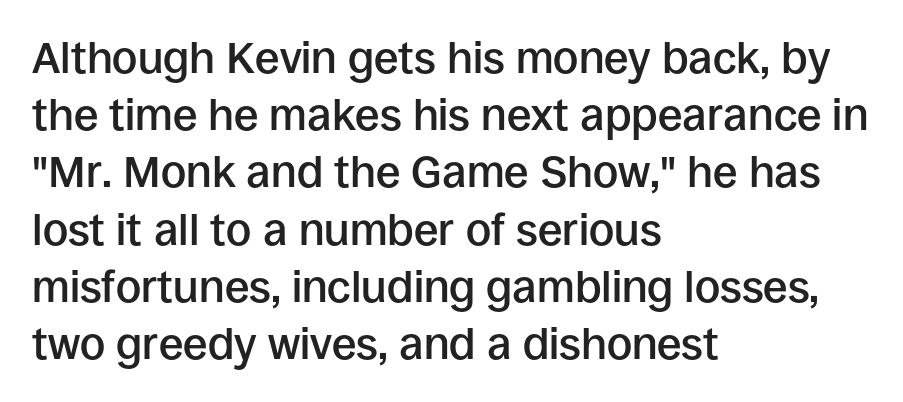
Q: Is the text bold? A: Semi-bold.
Q: Is the text italic (slanted)? A: No, it is upright.
Q: Is the typeface a serif or a sans-serif typeface? A: Sans-serif.
Q: Is the text underlined? A: No.
Q: How is the paragraph aligned? A: Left-aligned.
Q: Is the spacing between letters normal or unusually wide? A: Normal.
Q: Is the spacing between lines tight, normal or loose? A: Normal.
Q: Width (condensed, normal, or wide)? A: Normal.
Q: Stroke contrast? A: Low.
Q: x-height? A: Large.
Q: Monospaced? A: No.
